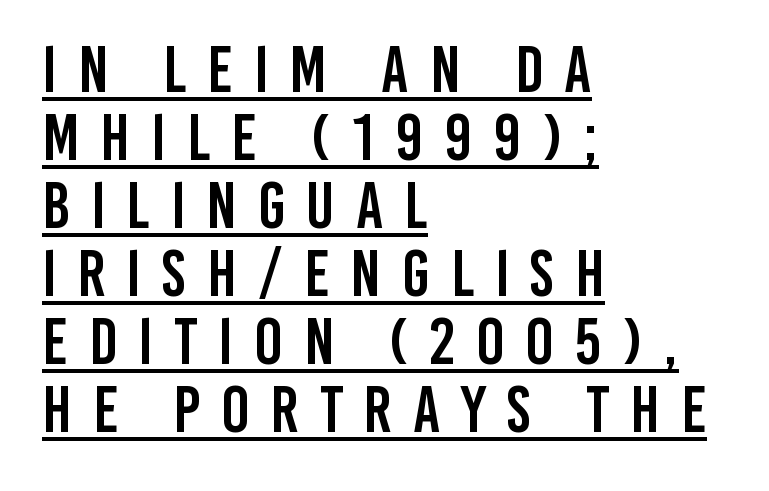
The image shows 66 px condensed sans-serif type, upright; set left-aligned, tight line spacing (1.03x), unusually wide letter spacing (+0.32 em), underlined; low stroke contrast and a large x-height.
